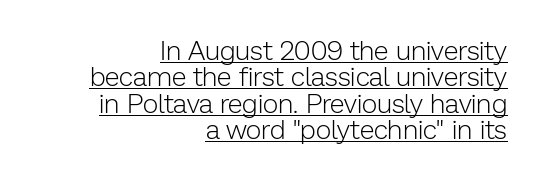
{"italic": "no", "bold": "no", "underline": "yes", "align": "right", "line_spacing": "tight", "line_spacing_ratio": 0.98, "letter_spacing": "normal", "letter_spacing_em": 0.0, "glyph_px": 27}
